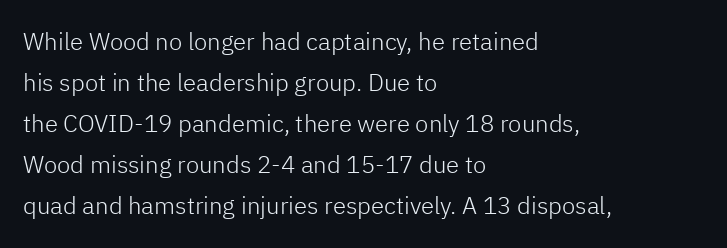
Q: Is the text bold? A: No.
Q: Is the text italic (slanted)? A: No, it is upright.
Q: Is the text underlined? A: No.
Q: How is the paragraph aligned? A: Left-aligned.
Q: Is the spacing between letters normal or unusually wide? A: Normal.
